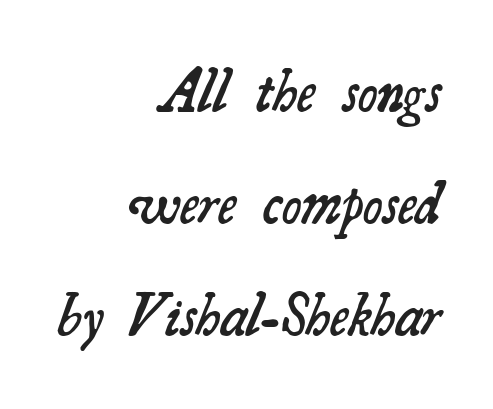
Q: Is the text bold? A: Semi-bold.
Q: Is the typeface a serif or a sans-serif typeface? A: Serif.
Q: Is the text underlined? A: No.
Q: How is the paragraph aligned? A: Right-aligned.
Q: Is the spacing between letters normal or unusually wide? A: Normal.
Q: Is the spacing between lines tight, normal or loose? A: Loose.
Q: Width (condensed, normal, or wide)? A: Normal.
Q: Stroke contrast? A: Medium.
Q: x-height? A: Small.
Q: Monospaced? A: No.
